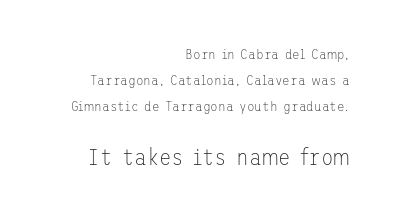
A typesetter would call this zero additional tracking. The typeface has the unassuming heft of standard copy or less. The font's upright variant was chosen for this text. The designer gave the closing block more size than the opening block. Each line ends at the same right margin while the left side varies. Descender tails drop into unmarked territory.
